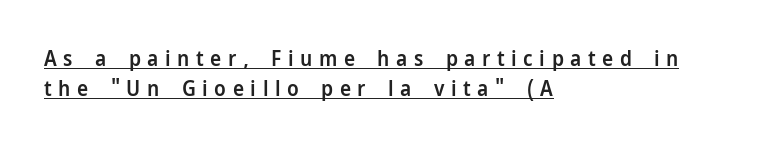
Q: Is the text bold? A: Semi-bold.
Q: Is the text italic (slanted)? A: No, it is upright.
Q: Is the text underlined? A: Yes.
Q: How is the paragraph aligned? A: Left-aligned.
Q: Is the spacing between letters normal or unusually wide? A: Unusually wide.
Q: Is the spacing between lines tight, normal or loose? A: Normal.
